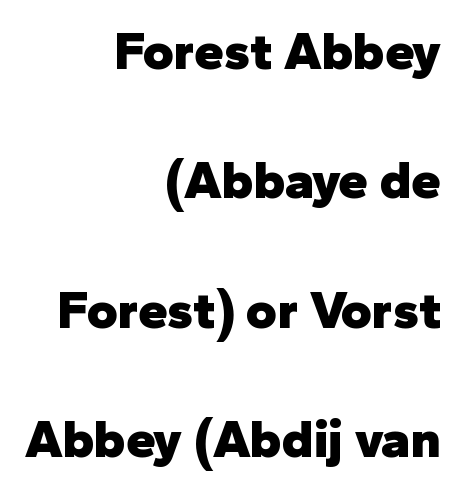
The image shows 53 px heavy sans-serif type, upright; set right-aligned, loose line spacing (2.44x), normal letter spacing, not underlined; low stroke contrast and a medium x-height.
